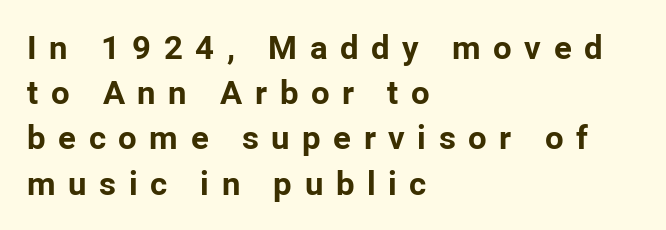
Q: Is the text bold? A: Yes.
Q: Is the text italic (slanted)? A: No, it is upright.
Q: Is the typeface a serif or a sans-serif typeface? A: Sans-serif.
Q: Is the text underlined? A: No.
Q: How is the paragraph aligned? A: Left-aligned.
Q: Is the spacing between letters normal or unusually wide? A: Unusually wide.
Q: Is the spacing between lines tight, normal or loose? A: Normal.
Q: Width (condensed, normal, or wide)? A: Normal.
Q: Stroke contrast? A: Low.
Q: x-height? A: Medium.
Q: Monospaced? A: No.
